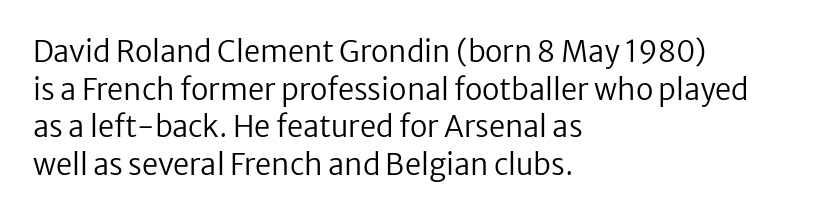
Is the letter spacing exaggerated? No — it looks like the ordinary default. Compared with a typical body face, this is equally light or lighter still. The axis of the letterforms is exactly vertical. Nothing sits at the stroke ends, so this counts as sans-serif. You could not count columns in this text — the font is proportionally spaced. In CSS terms this would be text-align: left.
